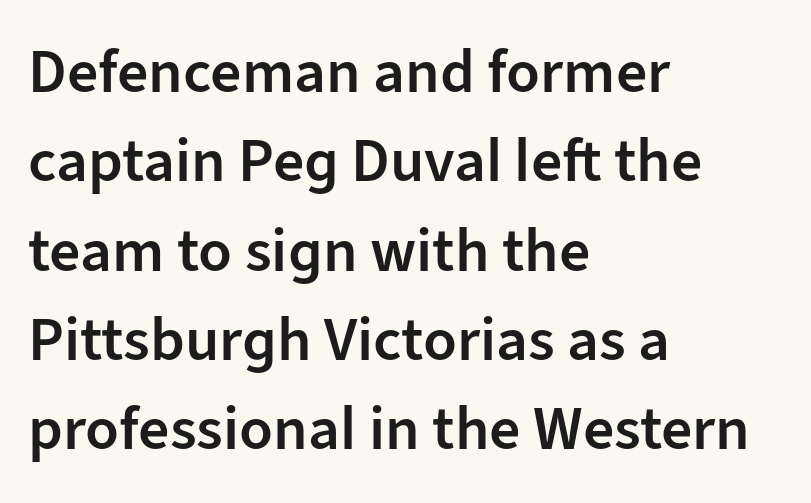
Q: Is the text bold? A: Semi-bold.
Q: Is the text italic (slanted)? A: No, it is upright.
Q: Is the typeface a serif or a sans-serif typeface? A: Sans-serif.
Q: Is the text underlined? A: No.
Q: How is the paragraph aligned? A: Left-aligned.
Q: Is the spacing between letters normal or unusually wide? A: Normal.
Q: Is the spacing between lines tight, normal or loose? A: Normal.
Q: Width (condensed, normal, or wide)? A: Normal.
Q: Stroke contrast? A: Low.
Q: x-height? A: Medium.
Q: Monospaced? A: No.
